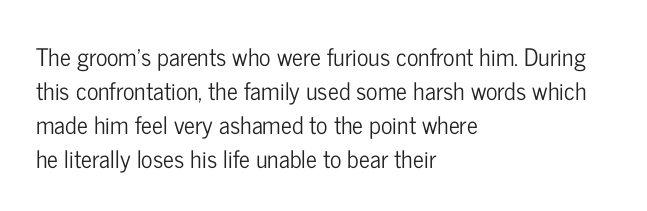
{"italic": "no", "underline": "no", "align": "left", "line_spacing": "normal", "line_spacing_ratio": 1.41, "letter_spacing": "normal", "letter_spacing_em": 0.0, "glyph_px": 24}
